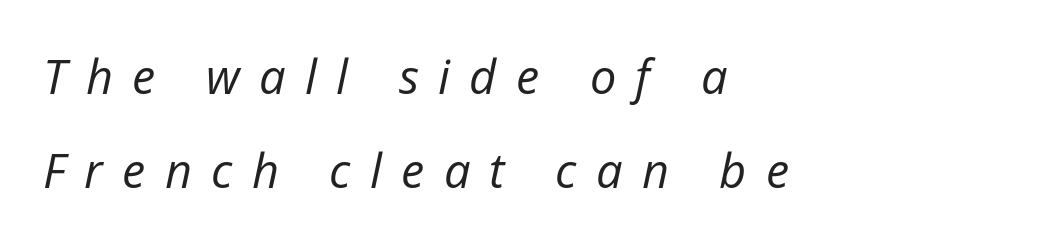
Q: Is the text bold? A: No.
Q: Is the text italic (slanted)? A: Yes, it leans right by about 12 degrees.
Q: Is the text underlined? A: No.
Q: How is the paragraph aligned? A: Left-aligned.
Q: Is the spacing between letters normal or unusually wide? A: Unusually wide.
Q: Is the spacing between lines tight, normal or loose? A: Loose.
Q: Width (condensed, normal, or wide)? A: Normal.
Q: Stroke contrast? A: Low.
Q: x-height? A: Medium.
Q: Monospaced? A: No.
